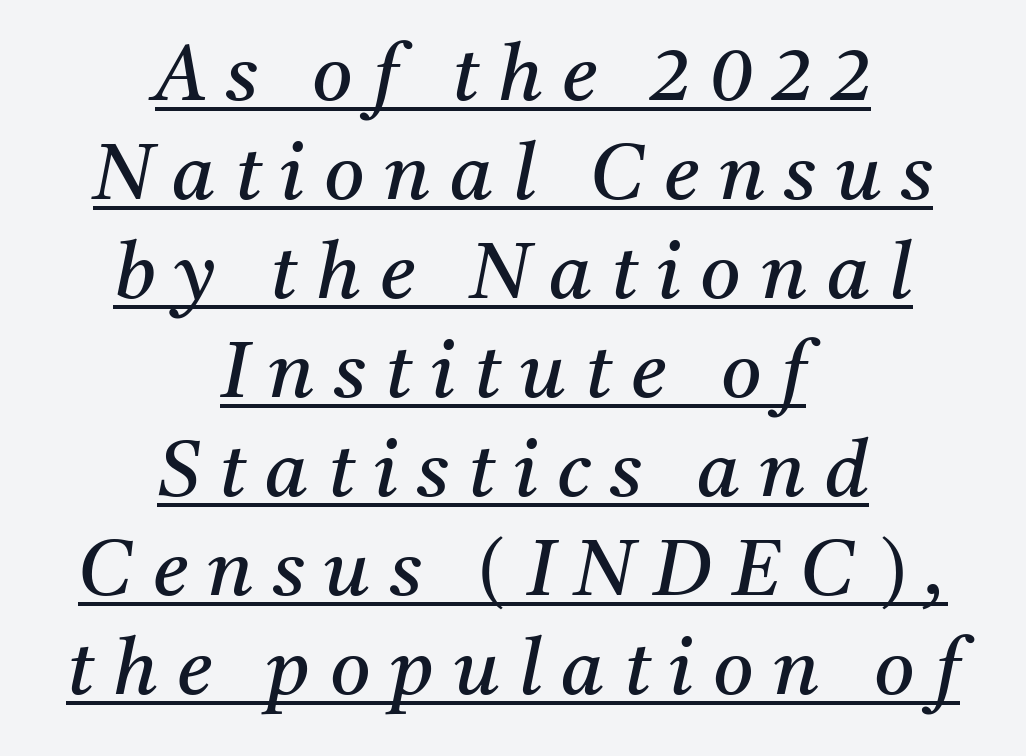
Q: Is the text bold? A: No.
Q: Is the text italic (slanted)? A: Yes, it leans right by about 11 degrees.
Q: Is the typeface a serif or a sans-serif typeface? A: Serif.
Q: Is the text underlined? A: Yes.
Q: How is the paragraph aligned? A: Centered.
Q: Is the spacing between letters normal or unusually wide? A: Unusually wide.
Q: Is the spacing between lines tight, normal or loose? A: Normal.
Q: Width (condensed, normal, or wide)? A: Normal.
Q: Stroke contrast? A: Medium.
Q: x-height? A: Medium.
Q: Monospaced? A: No.
